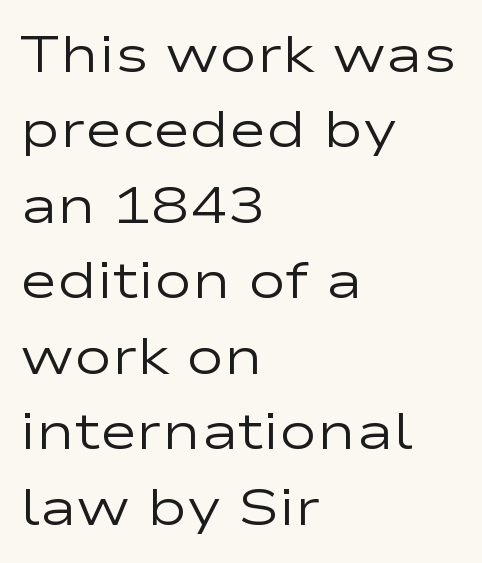
{"serif": "no", "italic": "no", "bold": "no", "weight": "regular", "width": "wide", "stroke_contrast": "low", "x_height": "medium", "monospaced": "no", "underline": "no", "align": "left", "line_spacing": "normal", "line_spacing_ratio": 1.48, "letter_spacing": "normal", "letter_spacing_em": 0.0, "glyph_px": 51}
